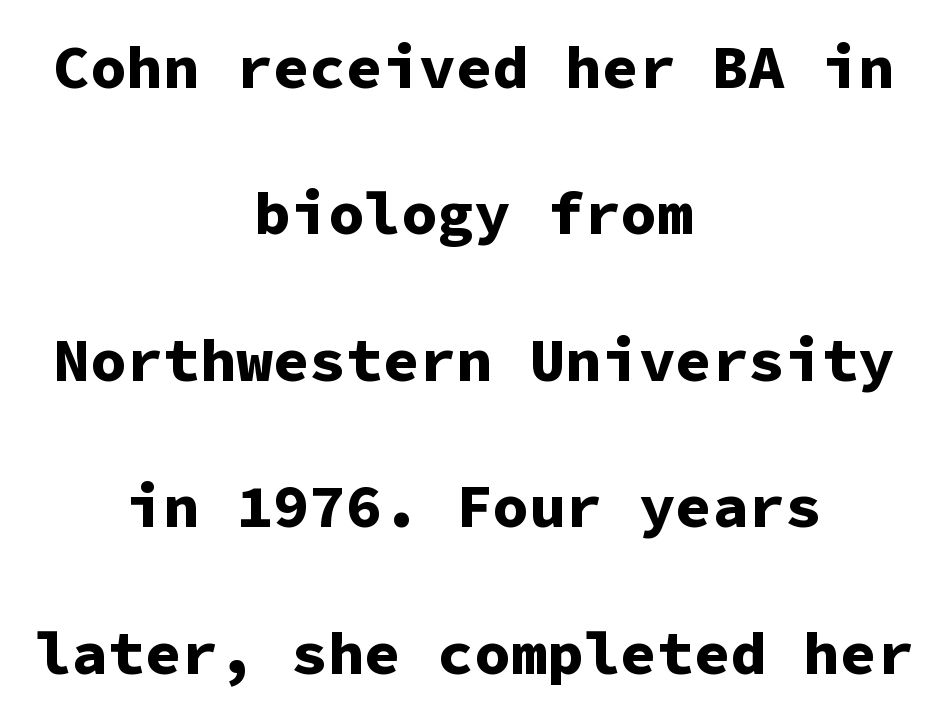
Spacing verdict: monospaced, one width for all characters. You could call the tracking neutral — neither tight nor loose. Stroke thickness is high; the sample reads as a true bold. Every character sits straight up, as roman type does. You could fit nearly another row in the gap between these rows. Serif or sans? Sans — the stroke terminals are bare.
